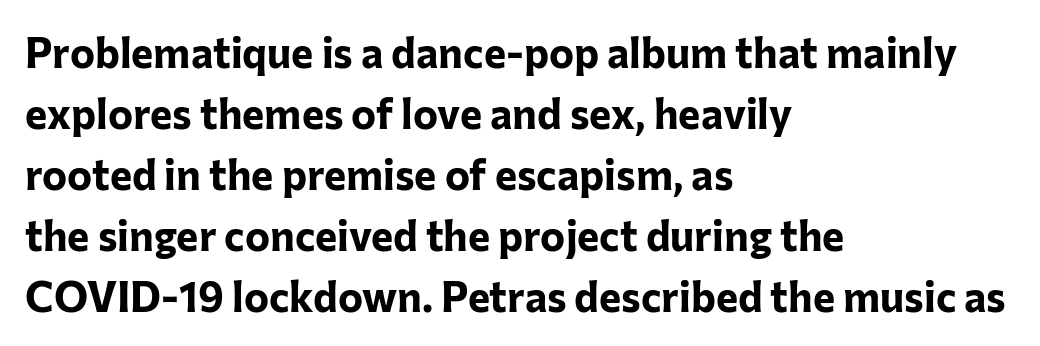
Q: Is the text bold? A: Yes.
Q: Is the text italic (slanted)? A: No, it is upright.
Q: Is the typeface a serif or a sans-serif typeface? A: Sans-serif.
Q: Is the text underlined? A: No.
Q: How is the paragraph aligned? A: Left-aligned.
Q: Is the spacing between letters normal or unusually wide? A: Normal.
Q: Is the spacing between lines tight, normal or loose? A: Normal.
Q: Width (condensed, normal, or wide)? A: Normal.
Q: Stroke contrast? A: Low.
Q: x-height? A: Medium.
Q: Monospaced? A: No.
